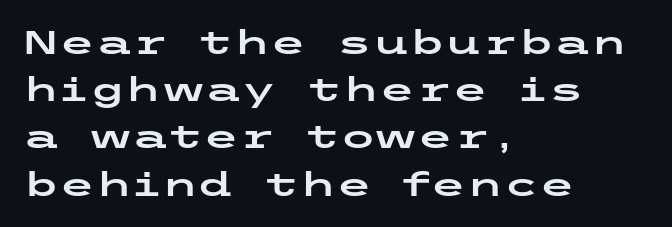
{"serif": "no", "italic": "no", "width": "wide", "stroke_contrast": "low", "x_height": "medium", "underline": "no", "align": "left", "line_spacing": "normal", "line_spacing_ratio": 1.43, "letter_spacing": "normal", "letter_spacing_em": 0.0, "glyph_px": 33}
